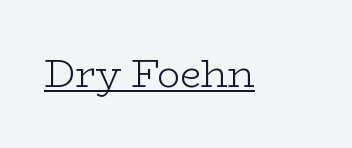
Q: Is the text bold? A: No.
Q: Is the text italic (slanted)? A: No, it is upright.
Q: Is the typeface a serif or a sans-serif typeface? A: Serif.
Q: Is the text underlined? A: Yes.
Q: Is the spacing between letters normal or unusually wide? A: Normal.
Q: Width (condensed, normal, or wide)? A: Wide.
Q: Stroke contrast? A: Low.
Q: x-height? A: Medium.
Q: Monospaced? A: No.
